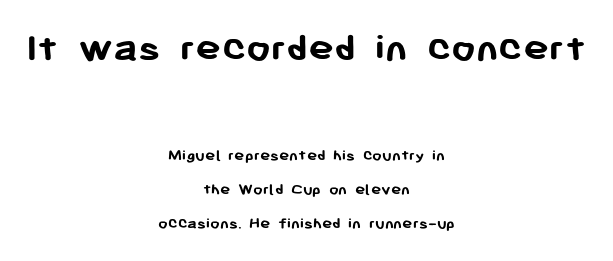
The image shows 43 px semibold sans-serif type, upright; set centered, loose line spacing (2.0x), normal letter spacing, not underlined; the first (top) block is 2.53x larger; low stroke contrast and a medium x-height.
